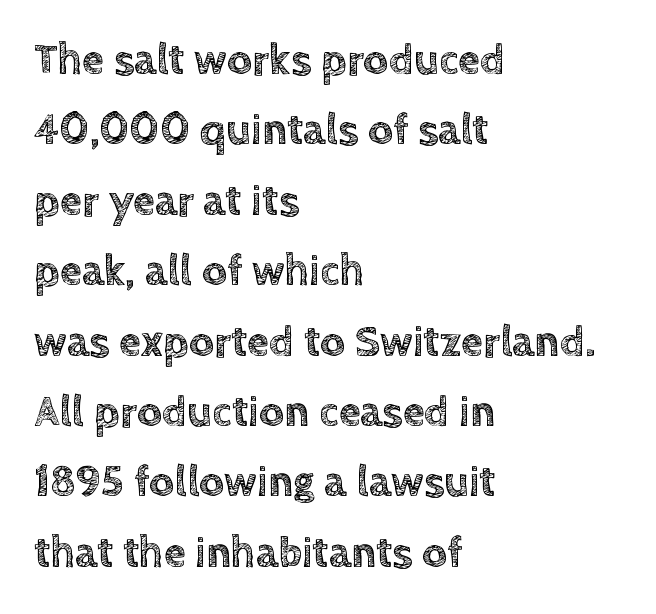
Q: Is the text italic (slanted)? A: No, it is upright.
Q: Is the text underlined? A: No.
Q: How is the paragraph aligned? A: Left-aligned.
Q: Is the spacing between letters normal or unusually wide? A: Normal.
Q: Is the spacing between lines tight, normal or loose? A: Normal.
Q: Width (condensed, normal, or wide)? A: Normal.
Q: x-height? A: Large.
Q: Monospaced? A: No.
